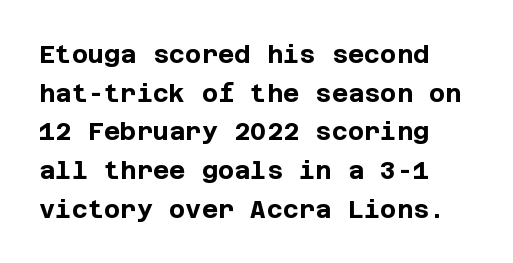
Q: Is the text bold? A: Yes.
Q: Is the text italic (slanted)? A: No, it is upright.
Q: Is the text underlined? A: No.
Q: How is the paragraph aligned? A: Left-aligned.
Q: Is the spacing between letters normal or unusually wide? A: Normal.
Q: Is the spacing between lines tight, normal or loose? A: Normal.
